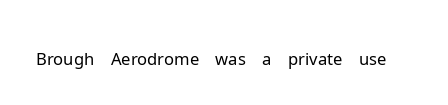
The image shows 34 px light sans-serif type, upright; set normal letter spacing, not underlined; low stroke contrast and a medium x-height.
